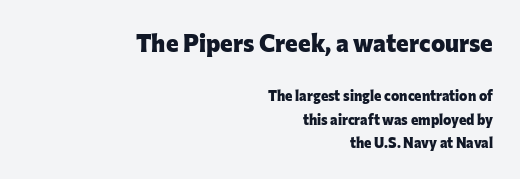
The image shows 24 px bold type, upright; set right-aligned, normal line spacing (1.67x), normal letter spacing, not underlined; the first (top) block is 1.71x larger.
